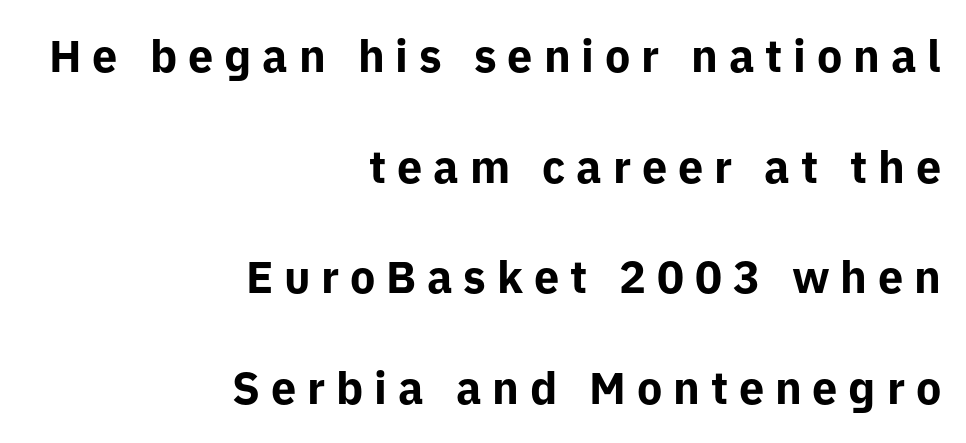
The gaps between neighbouring characters are conspicuously large. Unmarked baselines from the first word to the last. Emphasis by weight is at full strength: bold. The setting favours the right margin, as signatures and pull-quotes sometimes do. A sans-serif font was chosen for this passage. Summary of vertical rhythm: relaxed, with wide interline spacing.
